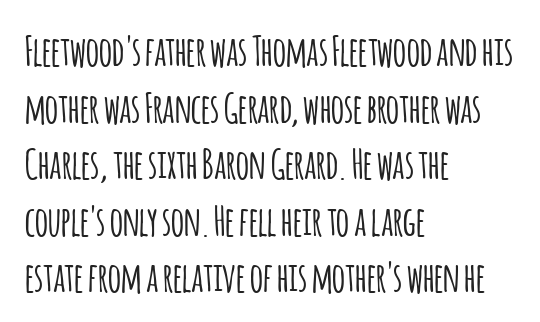
Q: Is the text italic (slanted)? A: No, it is upright.
Q: Is the typeface a serif or a sans-serif typeface? A: Sans-serif.
Q: Is the text underlined? A: No.
Q: How is the paragraph aligned? A: Left-aligned.
Q: Is the spacing between letters normal or unusually wide? A: Normal.
Q: Is the spacing between lines tight, normal or loose? A: Normal.
Q: Width (condensed, normal, or wide)? A: Condensed.
Q: Stroke contrast? A: Low.
Q: x-height? A: Large.
Q: Monospaced? A: No.
